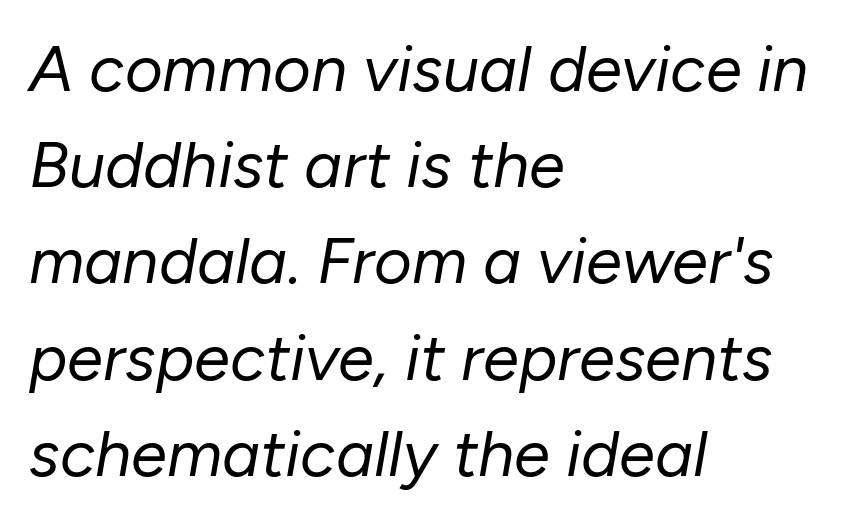
{"italic": "yes", "lean": "right", "slant_degrees": 10, "bold": "no", "weight": "regular", "width": "normal", "stroke_contrast": "low", "x_height": "medium", "monospaced": "no", "underline": "no", "align": "left", "line_spacing": "normal", "line_spacing_ratio": 1.48, "letter_spacing": "normal", "letter_spacing_em": 0.0, "glyph_px": 65}
